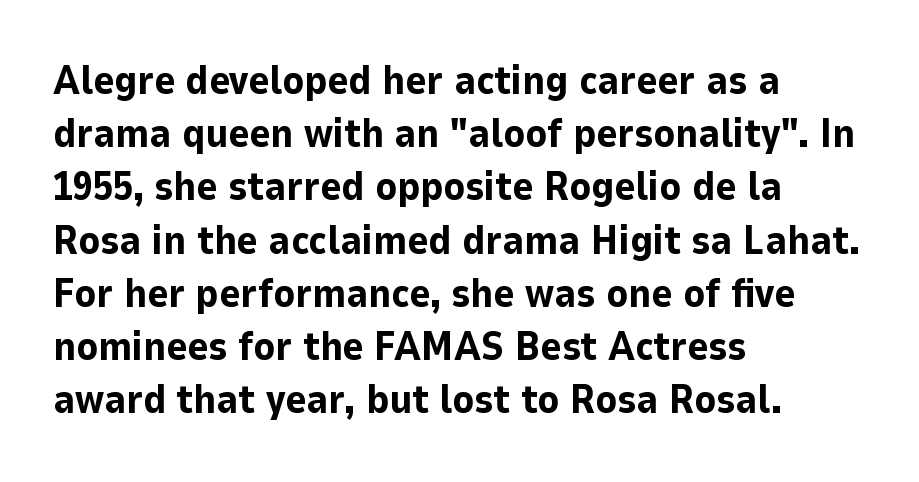
Leading matches the norm, producing a regular column. It's the straight-up-and-down kind of type. Note the varied advance widths — an 'i' is clearly narrower than an 'm'. Check where the strokes stop: nothing finishes them off — pure sans.
